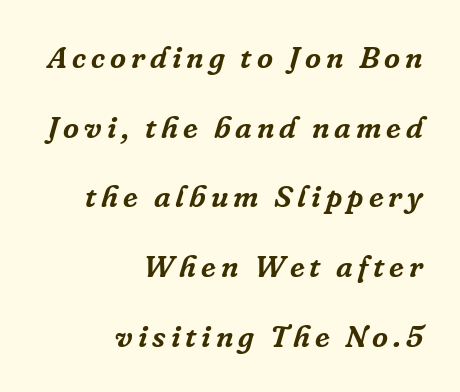
The face used here is proportionally spaced, like ordinary book or web type. Emphasis-style slanted type is in use. No word sits above an underline. A typesetter would call this leading open, well beyond the default.
